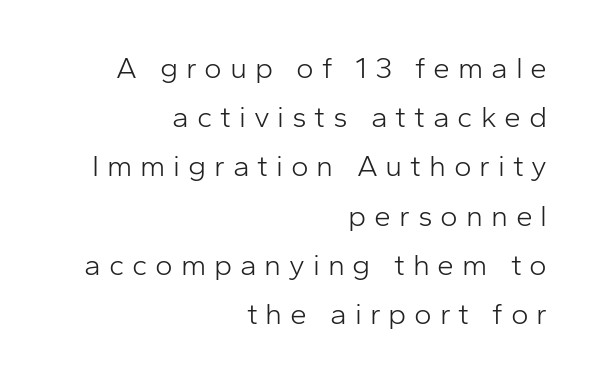
Q: Is the text bold? A: No.
Q: Is the text italic (slanted)? A: No, it is upright.
Q: Is the typeface a serif or a sans-serif typeface? A: Sans-serif.
Q: Is the text underlined? A: No.
Q: How is the paragraph aligned? A: Right-aligned.
Q: Is the spacing between letters normal or unusually wide? A: Unusually wide.
Q: Is the spacing between lines tight, normal or loose? A: Normal.
Q: Width (condensed, normal, or wide)? A: Normal.
Q: Stroke contrast? A: Low.
Q: x-height? A: Medium.
Q: Monospaced? A: No.
